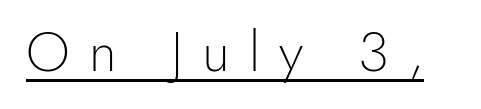
The sample's only ornament is a line tracing under the words. Each stroke keeps to a modest, everyday thickness or less. In terms of letterspacing, this is a distinctly airy, spread setting. Note the varied advance widths — an 'i' is clearly narrower than an 'm'. Does the type have serifs? No, each stem ends abruptly.
